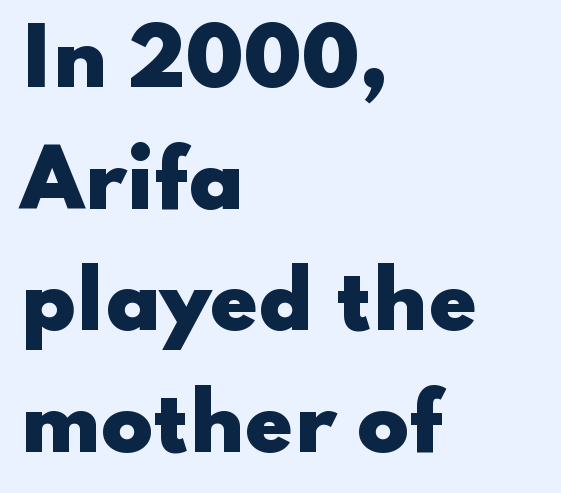
Alignment: flush left. The characters display no serif detailing; their extremities are plain. Successive baselines arrive at the customary interval. The face used here has the dense, thick strokes of a bold.
